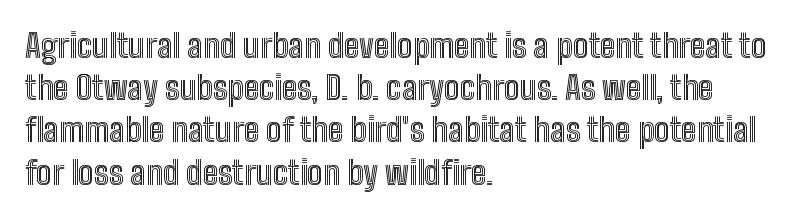
Q: Is the text italic (slanted)? A: No, it is upright.
Q: Is the text underlined? A: No.
Q: How is the paragraph aligned? A: Left-aligned.
Q: Is the spacing between letters normal or unusually wide? A: Normal.
Q: Is the spacing between lines tight, normal or loose? A: Normal.
Q: Width (condensed, normal, or wide)? A: Condensed.
Q: x-height? A: Medium.
Q: Monospaced? A: No.
